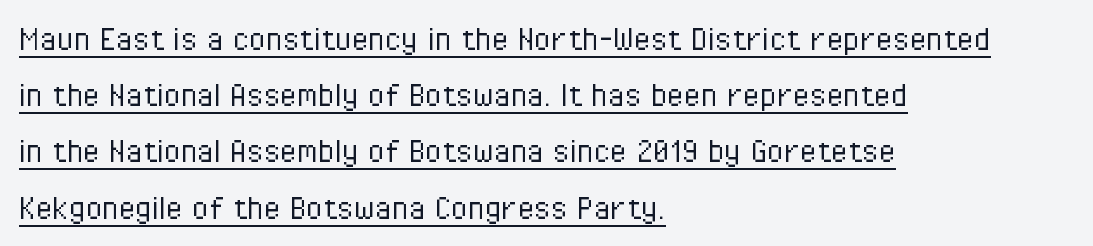
Caption: lettering with a line underneath. Counters stay open thanks to moderate or lighter strokes. Left-aligned paragraph, ragged on the right. A typesetter would call this leading conventional body-copy spacing. Tall strokes in this sample are plumb rather than angled.
